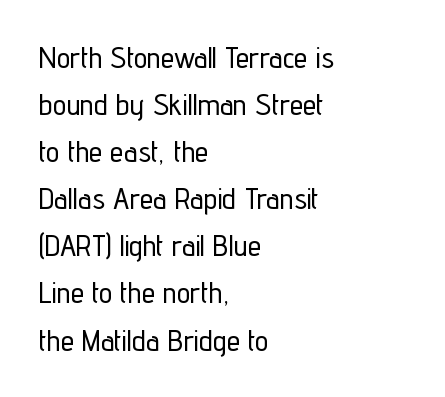
{"serif": "no", "italic": "no", "width": "condensed", "stroke_contrast": "low", "x_height": "medium", "monospaced": "no", "underline": "no", "align": "left", "line_spacing": "normal", "line_spacing_ratio": 1.57, "letter_spacing": "normal", "letter_spacing_em": 0.0, "glyph_px": 30}
